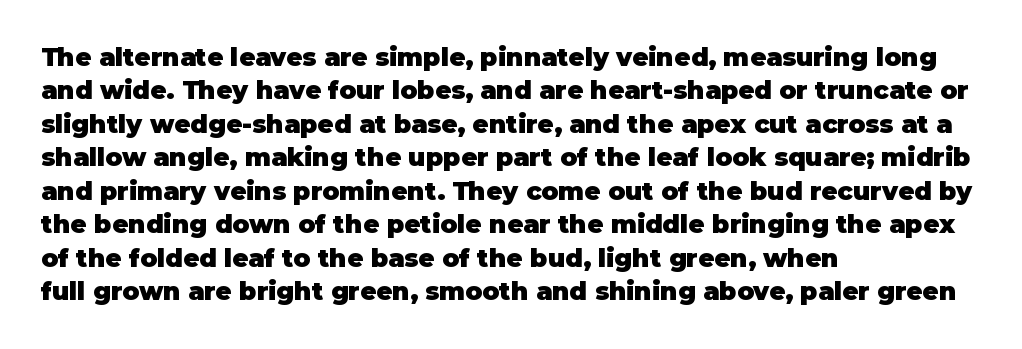
The image shows 25 px bold type, upright; set left-aligned, normal line spacing (1.34x), normal letter spacing, not underlined.
